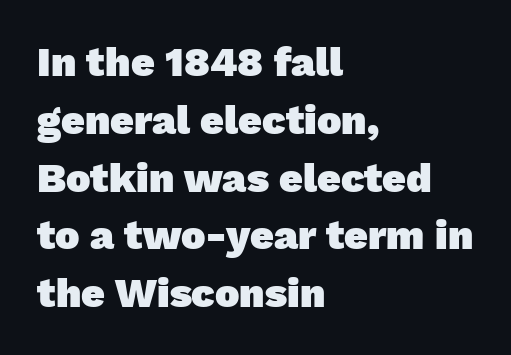
A sans-serif font was chosen for this passage. Words float on clear page, feet unadorned. Typographic density is high because the face is bold. Students, observe: this is what conventionally led text looks like. There is no visible air inserted between adjacent glyphs. The passage shown is typed in a proportional face where columns would drift.
